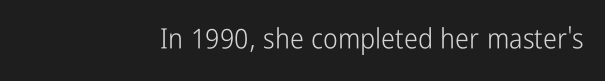
{"serif": "no", "italic": "no", "bold": "no", "weight": "light", "width": "condensed", "stroke_contrast": "low", "x_height": "medium", "monospaced": "no", "underline": "no", "letter_spacing": "normal", "letter_spacing_em": 0.0, "glyph_px": 28}
